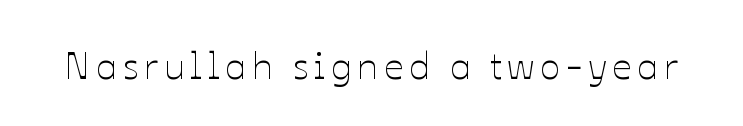
The passage shown is not bold in any degree. The letters advance in unequal steps, a hallmark of proportional type. The strip under each line holds only bare page. Style check: upright.
